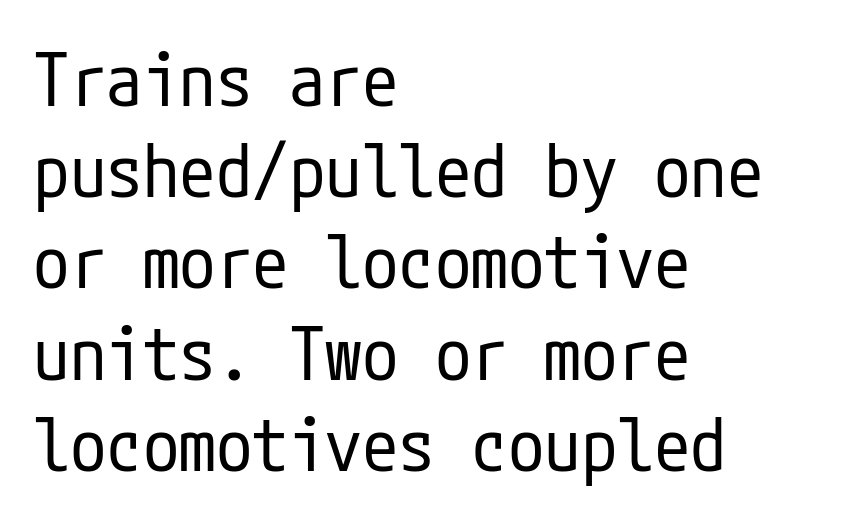
The tracking reads as untouched default to a designer's eye. The characters are drawn with everyday or finer stroke widths. This sample is left-justified, so line endings fall wherever the words run out. The glyphs in this specimen are sans serif. Quick note: not italic, upright.
